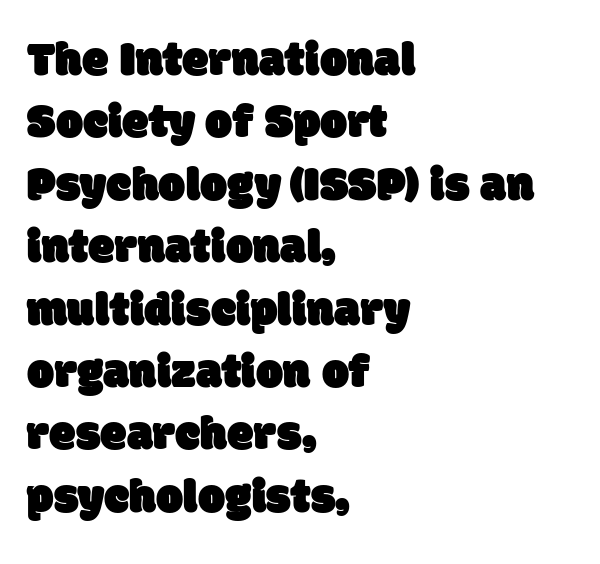
Character widths vary here, with narrow letters taking less room than wide ones. The paragraph has a hard left edge and a soft right edge. Tracking here is standard; glyphs follow each other at the usual distance. The designer left line spacing at the default. Descenders are the only things crossing below the line. The letters carry no serifs — their stems end cleanly without finishing strokes.
